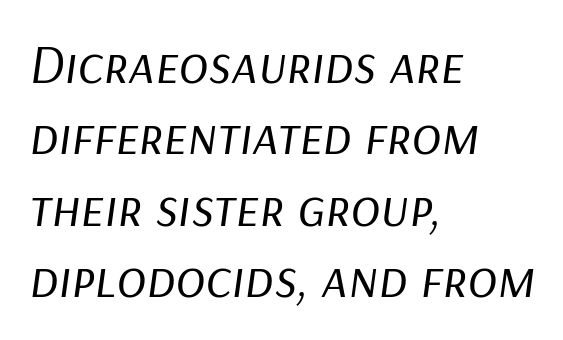
The letters advance in unequal steps, a hallmark of proportional type. Teacher's note: observe the even left margin — that is flush-left alignment. The axis of the letterforms is tilted away from vertical. Observe the ordinary spacing: letters are neighbours, not strangers.
